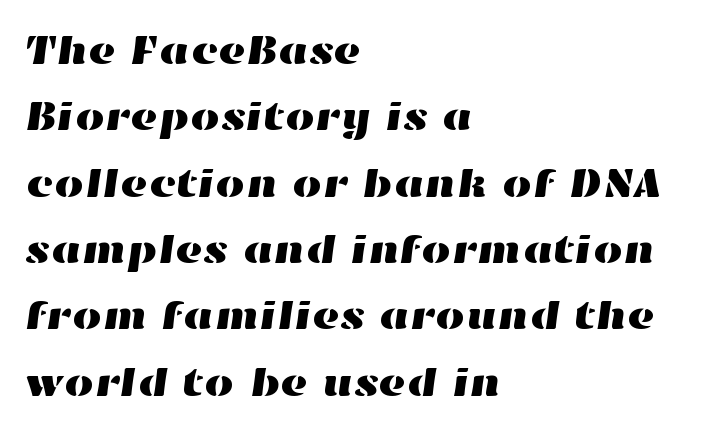
{"width": "wide", "stroke_contrast": "high", "x_height": "medium", "monospaced": "no", "underline": "no", "align": "left", "line_spacing": "normal", "line_spacing_ratio": 1.58, "letter_spacing": "normal", "letter_spacing_em": 0.0, "glyph_px": 42}
